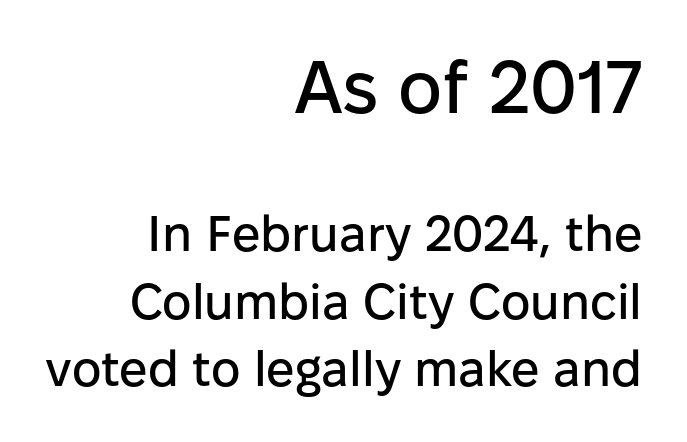
Proportional: the letters do not fall into vertical columns. This layout puts the oversized block above and the modest block below. Observe the absence of serifs on each vertical stroke in this sample. Do the letters lean? They stand straight. Letters rest on an invisible, unmarked baseline. The line texture is even and compact thanks to regular tracking.
